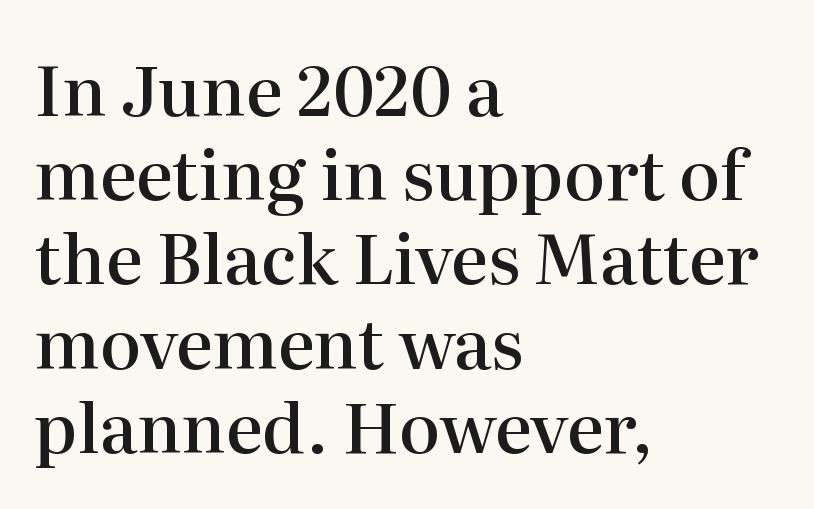
Old-style or modern, the face here clearly has serifs. Semibold letterforms, between regular and bold. Character widths vary here, with narrow letters taking less room than wide ones. Each word holds together tightly as a unit, with standard inter-letter gaps. The glyphs are unaccompanied by any horizontal stroke below them. The ragged edge is on the right, which tells us the setting is flush left.
